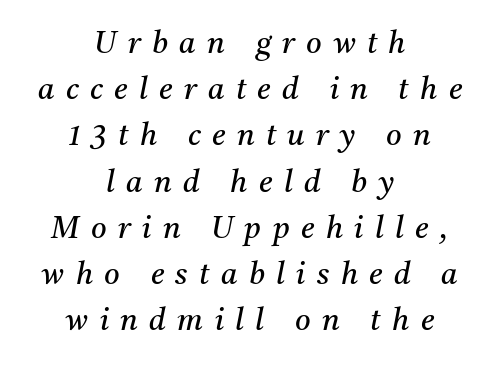
Q: Is the text bold? A: No.
Q: Is the text italic (slanted)? A: Yes, it leans right by about 11 degrees.
Q: Is the typeface a serif or a sans-serif typeface? A: Serif.
Q: Is the text underlined? A: No.
Q: How is the paragraph aligned? A: Centered.
Q: Is the spacing between letters normal or unusually wide? A: Unusually wide.
Q: Is the spacing between lines tight, normal or loose? A: Normal.
Q: Width (condensed, normal, or wide)? A: Normal.
Q: Stroke contrast? A: Medium.
Q: x-height? A: Medium.
Q: Monospaced? A: No.
